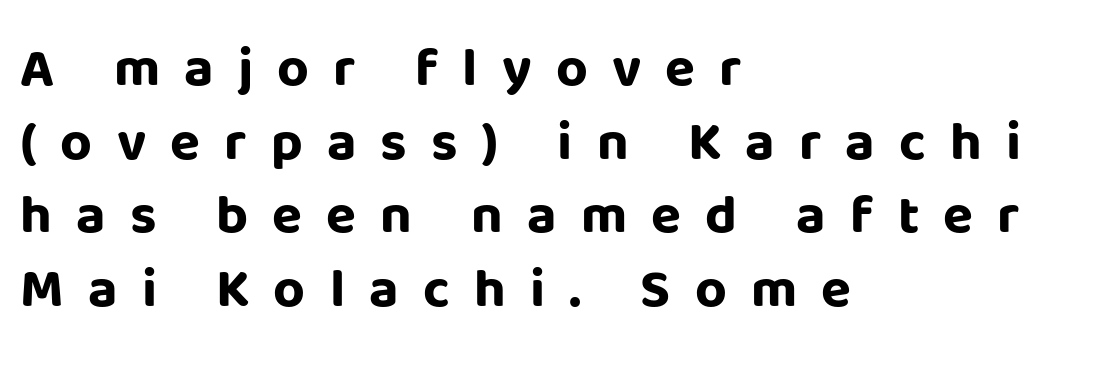
Q: Is the text bold? A: Yes.
Q: Is the text italic (slanted)? A: No, it is upright.
Q: Is the typeface a serif or a sans-serif typeface? A: Sans-serif.
Q: Is the text underlined? A: No.
Q: How is the paragraph aligned? A: Left-aligned.
Q: Is the spacing between letters normal or unusually wide? A: Unusually wide.
Q: Is the spacing between lines tight, normal or loose? A: Normal.
Q: Width (condensed, normal, or wide)? A: Normal.
Q: Stroke contrast? A: Low.
Q: x-height? A: Large.
Q: Monospaced? A: No.
